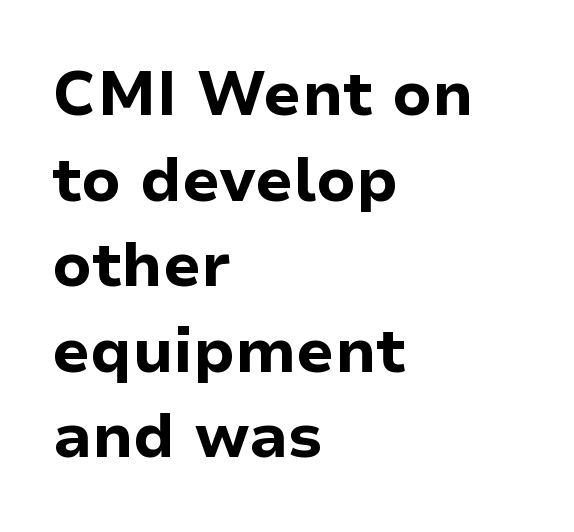
The image shows 62 px bold sans-serif type, upright; set left-aligned, normal line spacing (1.38x), normal letter spacing, not underlined; low stroke contrast and a medium x-height.
